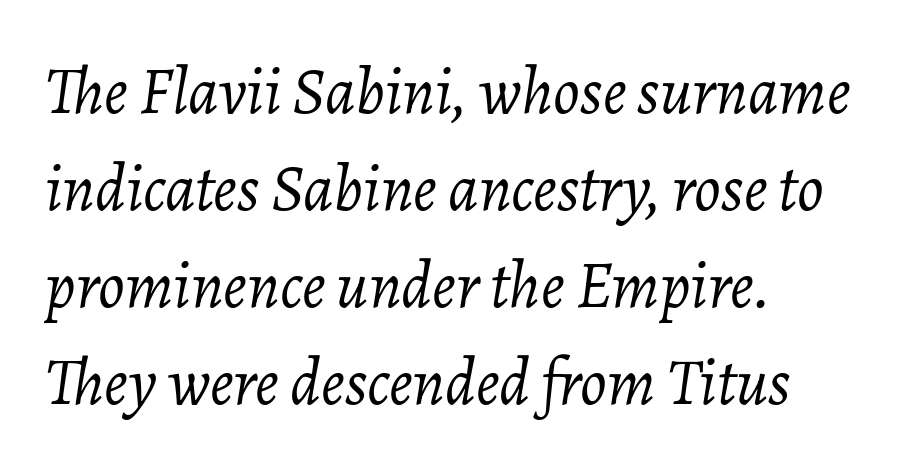
Q: Is the text bold? A: No.
Q: Is the text italic (slanted)? A: Yes, it leans right by about 7 degrees.
Q: Is the text underlined? A: No.
Q: How is the paragraph aligned? A: Left-aligned.
Q: Is the spacing between letters normal or unusually wide? A: Normal.
Q: Is the spacing between lines tight, normal or loose? A: Normal.
Q: Width (condensed, normal, or wide)? A: Normal.
Q: Stroke contrast? A: Low.
Q: x-height? A: Medium.
Q: Monospaced? A: No.
